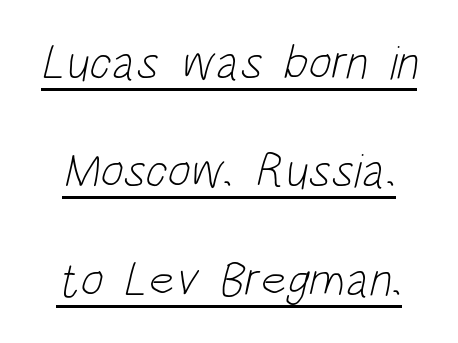
Q: Is the text bold? A: No.
Q: Is the typeface a serif or a sans-serif typeface? A: Sans-serif.
Q: Is the text underlined? A: Yes.
Q: Is the spacing between letters normal or unusually wide? A: Normal.
Q: Is the spacing between lines tight, normal or loose? A: Loose.
Q: Width (condensed, normal, or wide)? A: Condensed.
Q: Stroke contrast? A: Low.
Q: x-height? A: Large.
Q: Monospaced? A: No.
